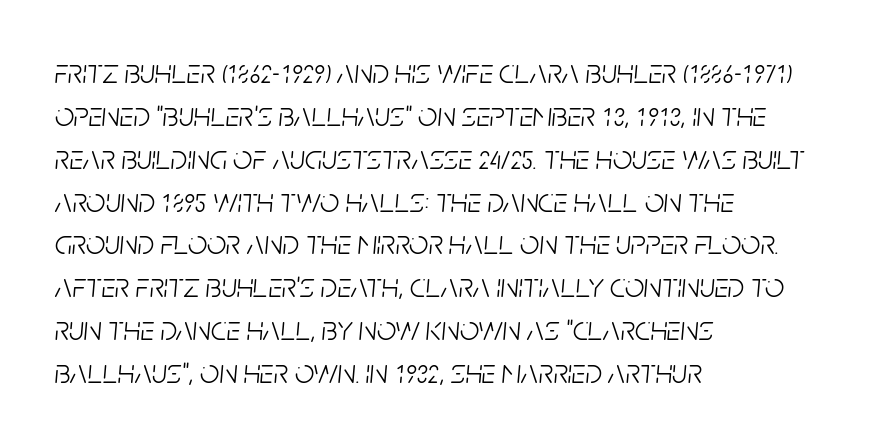
Quick note: interline space is typical. Inter-character spacing is left at the font's built-in metrics. The face looks like a standard text weight, possibly lighter. Quick note: underline off.
